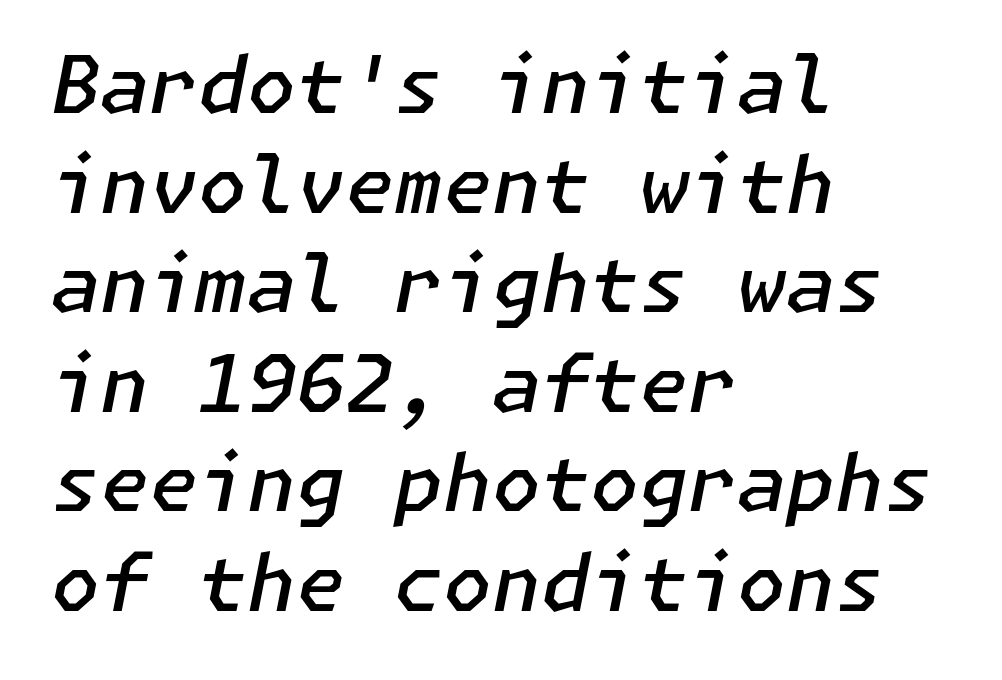
Q: Is the text bold? A: Semi-bold.
Q: Is the text italic (slanted)? A: Yes, it leans right by about 11 degrees.
Q: Is the text underlined? A: No.
Q: How is the paragraph aligned? A: Left-aligned.
Q: Is the spacing between letters normal or unusually wide? A: Normal.
Q: Is the spacing between lines tight, normal or loose? A: Normal.
Q: Width (condensed, normal, or wide)? A: Normal.
Q: Stroke contrast? A: Low.
Q: x-height? A: Medium.
